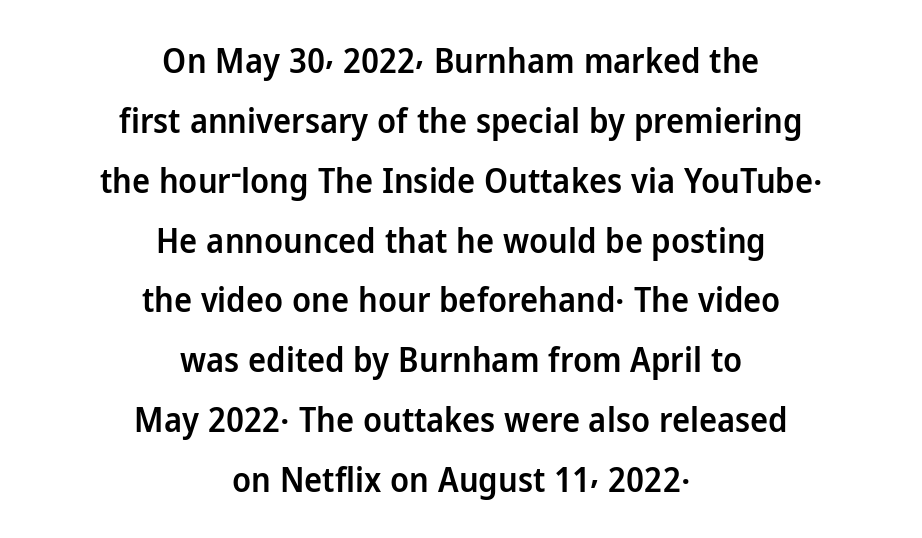
Just letters on the line, the space beneath them empty. The letters sit at their default tracking, neither squeezed nor spread. Varying glyph widths throughout — classic text-font behaviour. The paragraph has two soft edges and a firm central axis. This sample uses a sans-serif face.
